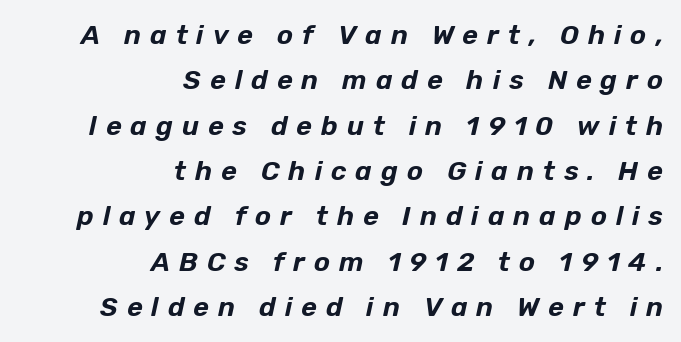
{"italic": "yes", "lean": "right", "slant_degrees": 12, "underline": "no", "align": "right", "line_spacing": "normal", "line_spacing_ratio": 1.68, "letter_spacing": "wide", "letter_spacing_em": 0.33, "glyph_px": 27}
